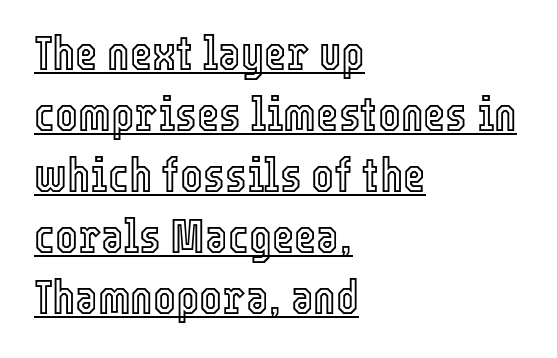
Proportional: the letters do not fall into vertical columns. Casual observation: everything's shoved over to the left. Style check: upright. A continuous stroke trails under the words, as in a hyperlink. Leading matches the norm, producing a regular column. What stands out about the letter spacing? Nothing — it is the standard amount.
